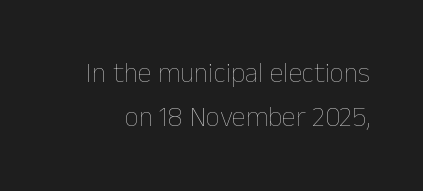
The image shows 28 px thin type, upright; set normal line spacing (1.56x), normal letter spacing, not underlined; low stroke contrast and a medium x-height.
